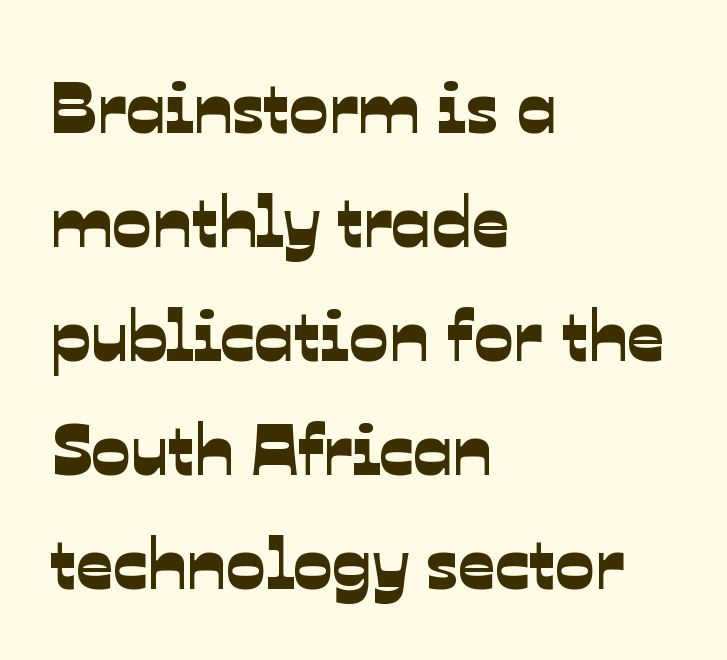
The image shows 73 px sans-serif type; set left-aligned, normal line spacing (1.56x), normal letter spacing, not underlined; low stroke contrast and a medium x-height.
